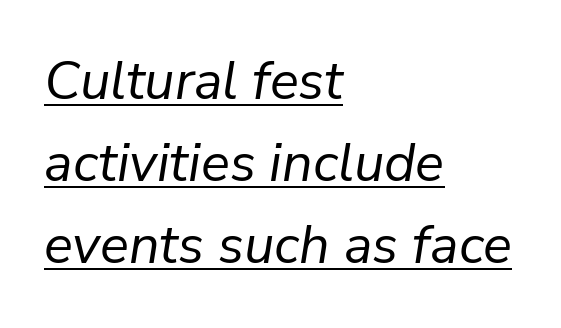
Q: Is the text bold? A: No.
Q: Is the text italic (slanted)? A: Yes, it leans right by about 9 degrees.
Q: Is the text underlined? A: Yes.
Q: How is the paragraph aligned? A: Left-aligned.
Q: Is the spacing between letters normal or unusually wide? A: Normal.
Q: Is the spacing between lines tight, normal or loose? A: Normal.
Q: Width (condensed, normal, or wide)? A: Normal.
Q: Stroke contrast? A: Low.
Q: x-height? A: Medium.
Q: Monospaced? A: No.
